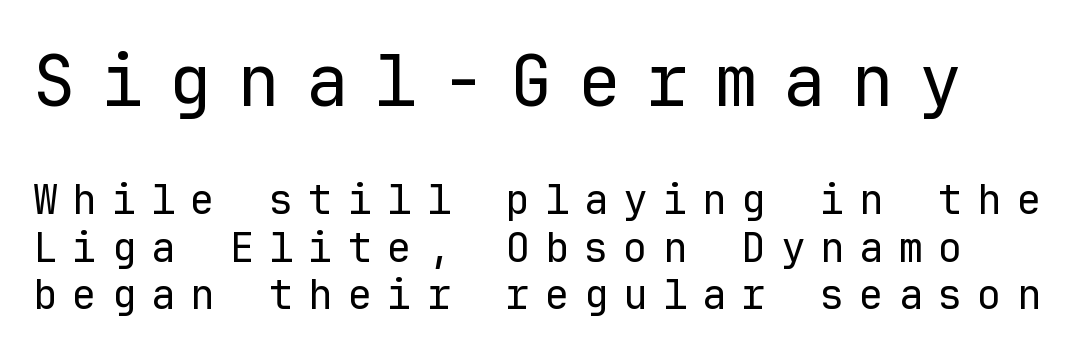
Q: Is the text bold? A: No.
Q: Is the text italic (slanted)? A: No, it is upright.
Q: Is the typeface a serif or a sans-serif typeface? A: Sans-serif.
Q: Is the text underlined? A: No.
Q: Is the spacing between letters normal or unusually wide? A: Unusually wide.
Q: Which block of text is set in a larger size, the first (top) or the second (bottom)? A: The first (top) one.
Q: Width (condensed, normal, or wide)? A: Normal.
Q: Stroke contrast? A: Low.
Q: x-height? A: Medium.
Q: Monospaced? A: Yes.
